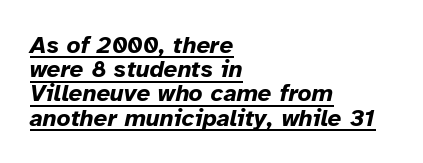
The image shows 24 px bold type, italic (leaning right); set left-aligned, tight line spacing (1.01x), normal letter spacing, underlined.
